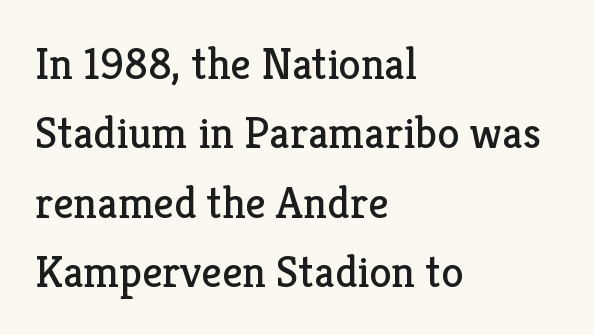
Q: Is the text bold? A: No.
Q: Is the text italic (slanted)? A: No, it is upright.
Q: Is the typeface a serif or a sans-serif typeface? A: Serif.
Q: Is the text underlined? A: No.
Q: How is the paragraph aligned? A: Left-aligned.
Q: Is the spacing between letters normal or unusually wide? A: Normal.
Q: Is the spacing between lines tight, normal or loose? A: Normal.
Q: Width (condensed, normal, or wide)? A: Normal.
Q: Stroke contrast? A: Low.
Q: x-height? A: Medium.
Q: Monospaced? A: No.
